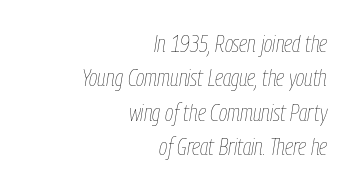
The image shows 23 px text type, italic (leaning right); set right-aligned, normal line spacing (1.49x), normal letter spacing, not underlined.
